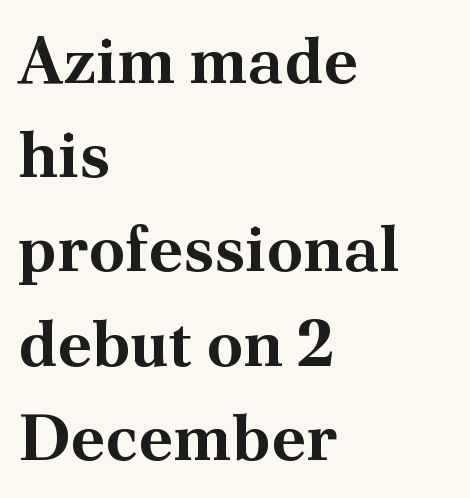
The line-height multiplier appears to be the usual default. The lines in this sample share a left origin and differ only in where they stop. The strip under each line holds only bare page. Ordinary non-slanted type is in use.
